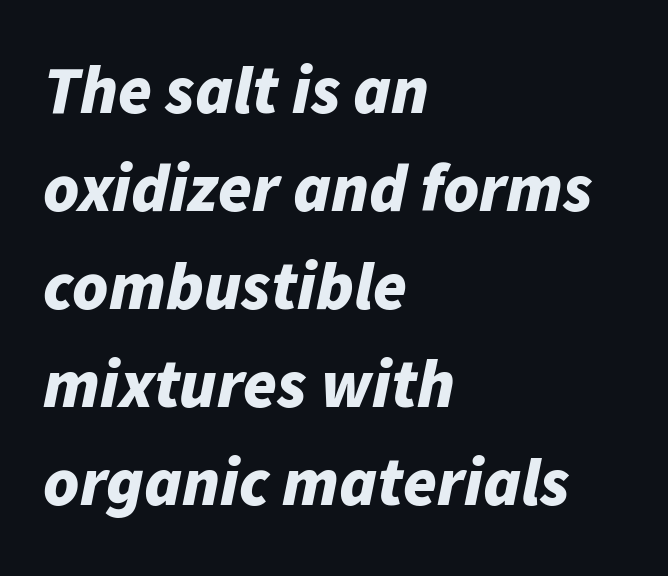
{"italic": "yes", "lean": "right", "slant_degrees": 11, "bold": "yes", "weight": "bold", "width": "normal", "stroke_contrast": "low", "x_height": "medium", "monospaced": "no", "underline": "no", "align": "left", "line_spacing": "normal", "line_spacing_ratio": 1.44, "letter_spacing": "normal", "letter_spacing_em": 0.0, "glyph_px": 68}
